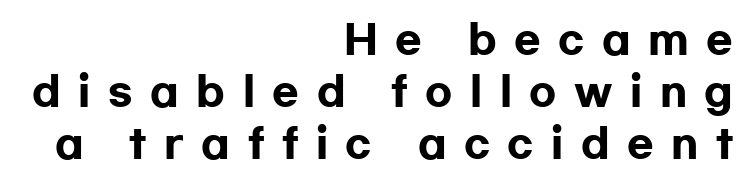
The image shows 39 px heavy, wide sans-serif type, upright; set right-aligned, normal line spacing (1.33x), unusually wide letter spacing (+0.45 em), not underlined; low stroke contrast and a medium x-height.
